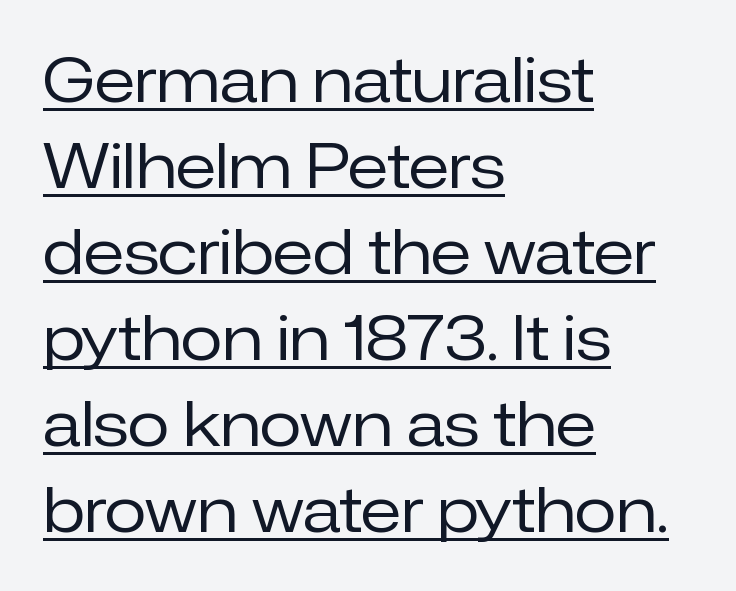
{"serif": "no", "italic": "no", "bold": "no", "weight": "regular", "width": "normal", "stroke_contrast": "low", "x_height": "medium", "monospaced": "no", "underline": "yes", "align": "left", "line_spacing": "normal", "line_spacing_ratio": 1.41, "letter_spacing": "normal", "letter_spacing_em": 0.0, "glyph_px": 61}
